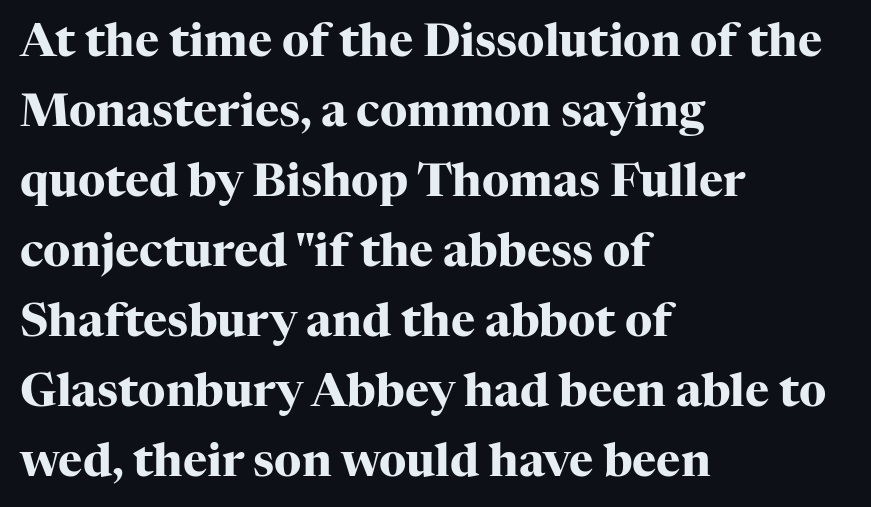
The image shows 46 px heavy serif type, upright; set left-aligned, normal line spacing (1.52x), normal letter spacing, not underlined; high stroke contrast and a medium x-height.
